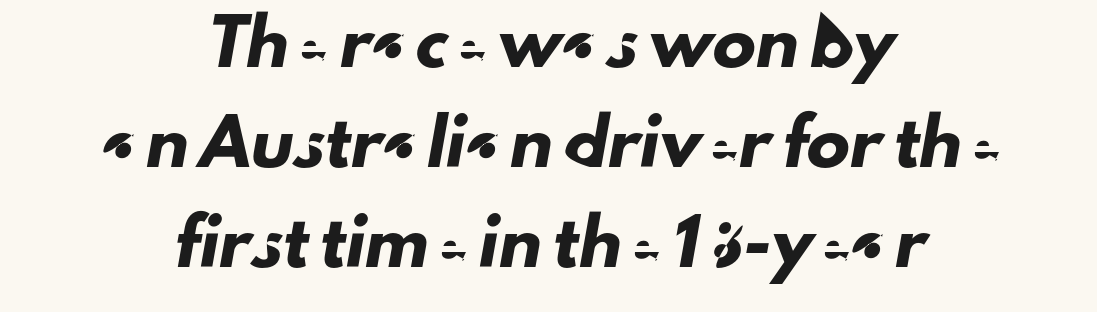
The image shows 43 px sans-serif type; set centered, loose line spacing (2.32x), normal letter spacing, not underlined; low stroke contrast and a small x-height.
